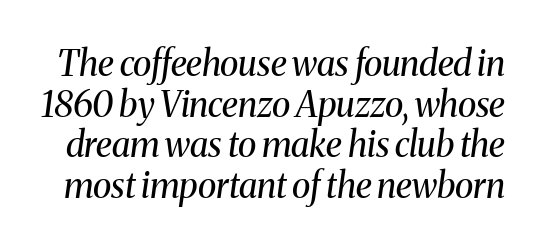
The image shows 35 px regular-weight serif type, italic (leaning right); set line spacing 1.16x, normal letter spacing, not underlined; medium stroke contrast and a medium x-height.
